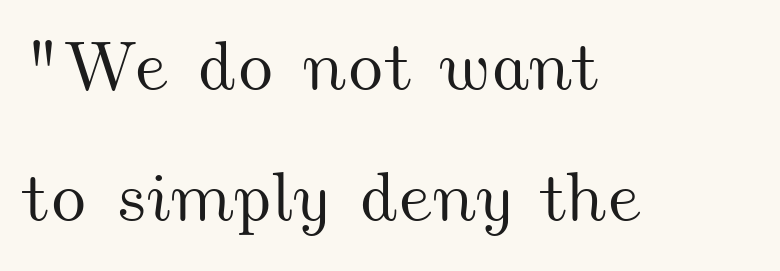
Glyph-to-glyph distance matches everyday printed text. Any mark beneath the type? The region is blank. Note the varied advance widths — an 'i' is clearly narrower than an 'm'. In CSS terms this would be text-align: left.
